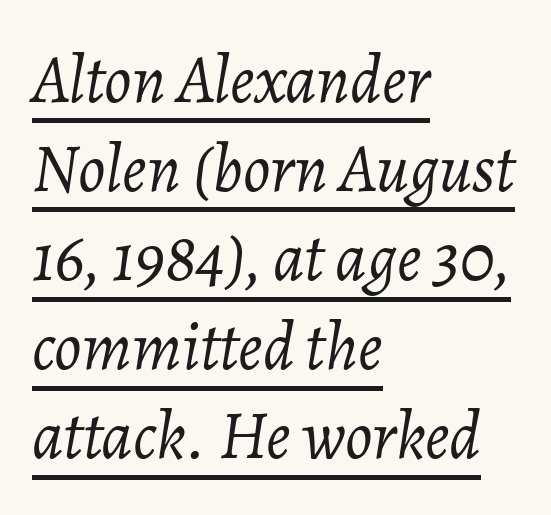
Where is the straight margin? On the left. The specimen includes a rule beneath the text block's lines. These lines sit exactly where default settings would place them. The typeface has the unassuming heft of standard copy or less. The letters advance in unequal steps, a hallmark of proportional type. Glyph-to-glyph distance matches everyday printed text.
